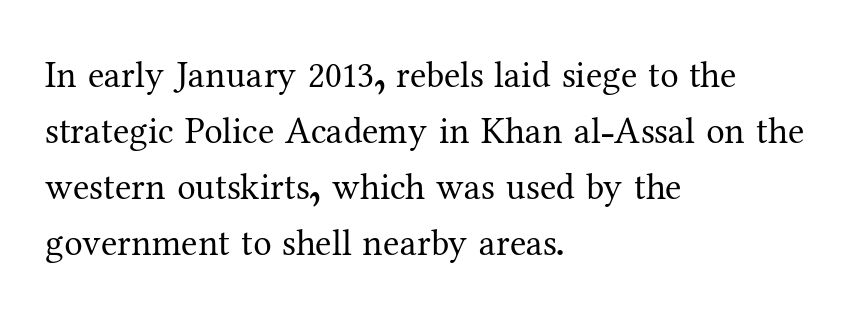
The image shows 37 px regular-weight serif type, upright; set left-aligned, normal line spacing (1.51x), normal letter spacing, not underlined; medium stroke contrast and a medium x-height.
